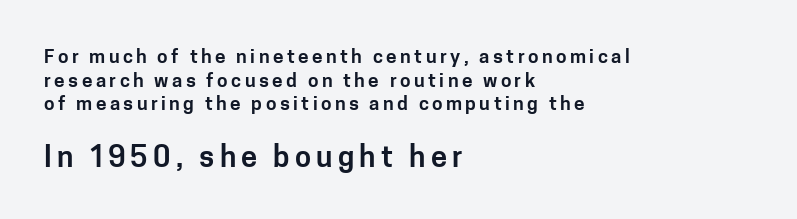
No italicization has been applied; the sample stays upright. Does the type have serifs? No, each stem ends abruptly. Small over large — that's the arrangement of the two blocks here. You could not count columns in this text — the font is proportionally spaced. A bare baseline throughout the passage. Caption: multi-line text, flush left, ragged right.
